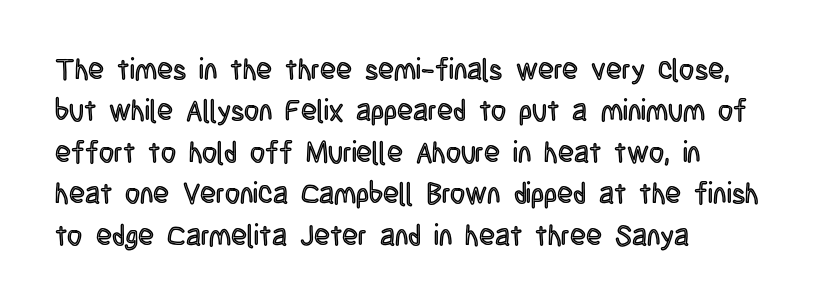
Q: Is the text italic (slanted)? A: No, it is upright.
Q: Is the text underlined? A: No.
Q: How is the paragraph aligned? A: Left-aligned.
Q: Is the spacing between letters normal or unusually wide? A: Normal.
Q: Is the spacing between lines tight, normal or loose? A: Normal.
Q: Width (condensed, normal, or wide)? A: Condensed.
Q: x-height? A: Large.
Q: Monospaced? A: No.
